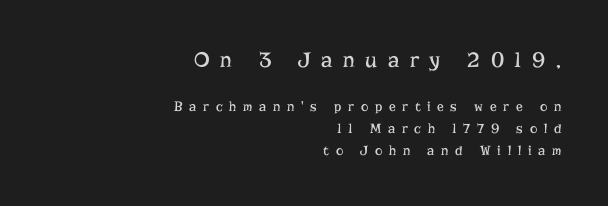
{"italic": "no", "bold": "no", "underline": "no", "align": "right", "line_spacing": "normal", "line_spacing_ratio": 1.54, "letter_spacing": "wide", "letter_spacing_em": 0.48, "larger_block": "first", "size_ratio": 1.57, "glyph_px": 22}
